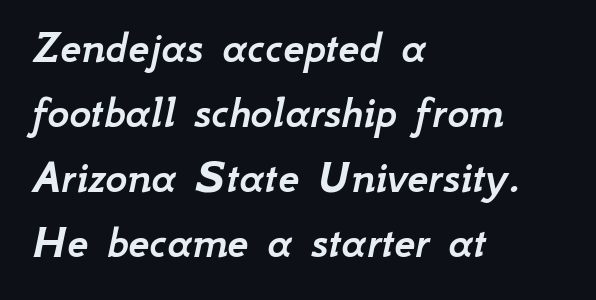
The image shows 47 px text type, italic (leaning right); set left-aligned, normal line spacing (1.38x), normal letter spacing, not underlined; low stroke contrast and a small x-height.
